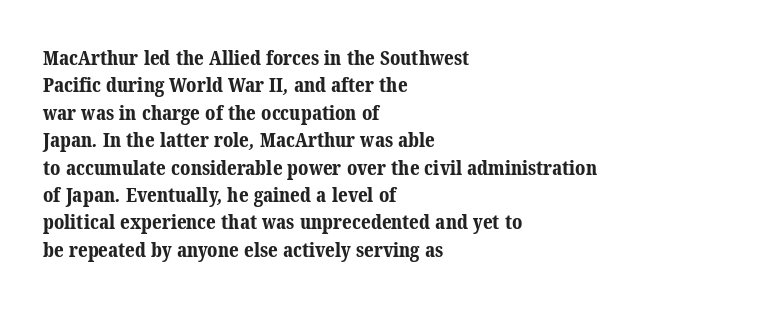
The image shows 20 px bold type; set left-aligned, normal line spacing (1.37x), normal letter spacing, not underlined.
